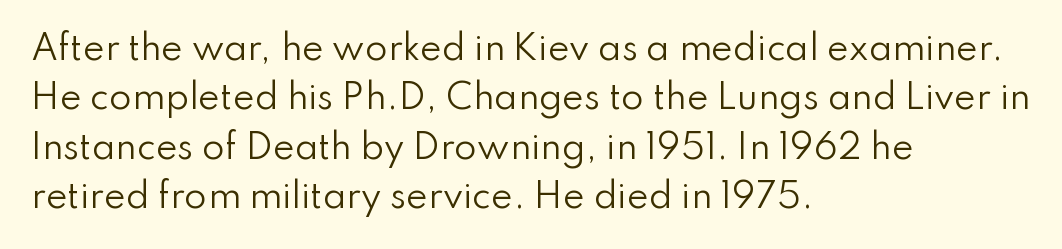
Q: Is the text bold? A: No.
Q: Is the text italic (slanted)? A: No, it is upright.
Q: Is the typeface a serif or a sans-serif typeface? A: Sans-serif.
Q: Is the text underlined? A: No.
Q: How is the paragraph aligned? A: Left-aligned.
Q: Is the spacing between letters normal or unusually wide? A: Normal.
Q: Is the spacing between lines tight, normal or loose? A: Normal.
Q: Width (condensed, normal, or wide)? A: Normal.
Q: Stroke contrast? A: Low.
Q: x-height? A: Small.
Q: Monospaced? A: No.
